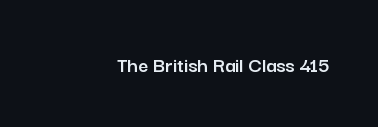
The image shows 22 px text type, upright; set normal letter spacing, not underlined.
